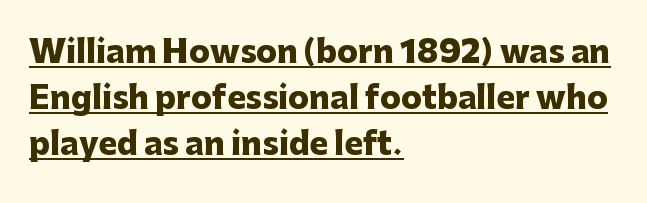
Q: Is the text bold? A: Yes.
Q: Is the text italic (slanted)? A: No, it is upright.
Q: Is the typeface a serif or a sans-serif typeface? A: Sans-serif.
Q: Is the text underlined? A: Yes.
Q: How is the paragraph aligned? A: Left-aligned.
Q: Is the spacing between letters normal or unusually wide? A: Normal.
Q: Is the spacing between lines tight, normal or loose? A: Normal.
Q: Width (condensed, normal, or wide)? A: Normal.
Q: Stroke contrast? A: Low.
Q: x-height? A: Medium.
Q: Monospaced? A: No.
